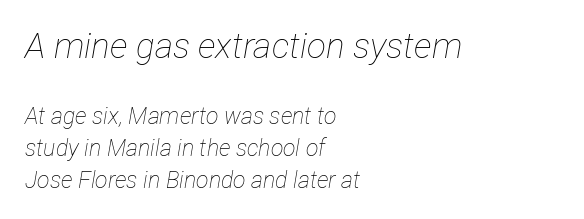
{"italic": "yes", "lean": "right", "slant_degrees": 12, "bold": "no", "weight": "thin", "width": "condensed", "stroke_contrast": "low", "x_height": "medium", "monospaced": "no", "underline": "no", "align": "left", "line_spacing": "normal", "line_spacing_ratio": 1.39, "letter_spacing": "normal", "letter_spacing_em": 0.0, "larger_block": "first", "size_ratio": 1.52, "glyph_px": 35}
